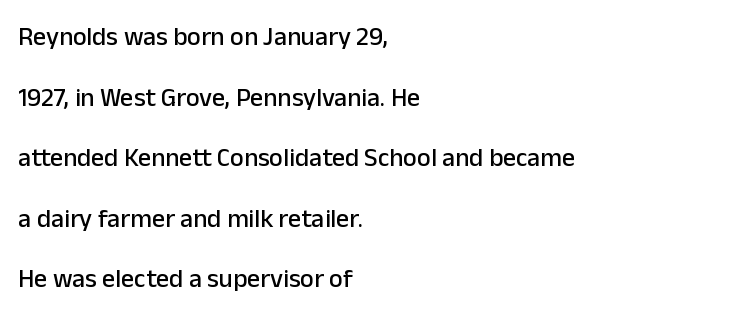
The image shows 26 px text type, upright; set left-aligned, loose line spacing (2.33x), normal letter spacing, not underlined.
